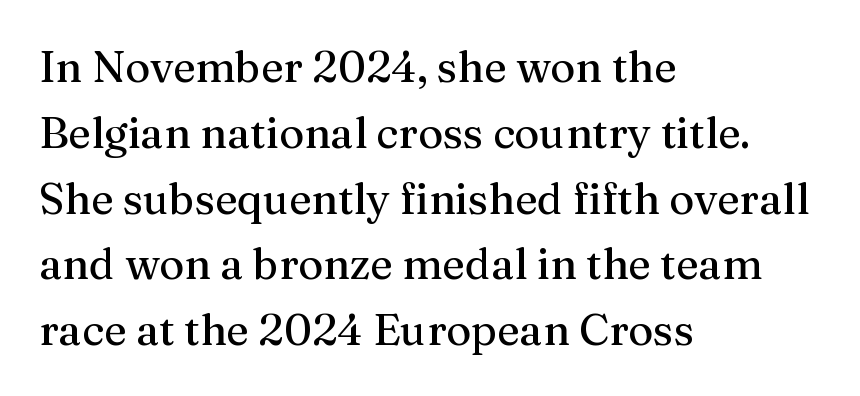
{"serif": "yes", "italic": "no", "width": "normal", "stroke_contrast": "medium", "x_height": "medium", "monospaced": "no", "underline": "no", "align": "left", "line_spacing": "normal", "line_spacing_ratio": 1.53, "letter_spacing": "normal", "letter_spacing_em": 0.0, "glyph_px": 43}
